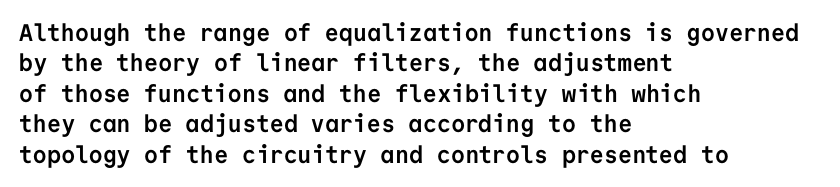
The glyphs are unaccompanied by any horizontal stroke below them. The leading is moderate, giving the passage an even texture. Left-aligned paragraph, ragged on the right. A full-strength bold gives these letters their thick strokes. This sample uses an upright cut, with every glyph sitting square on the baseline.
